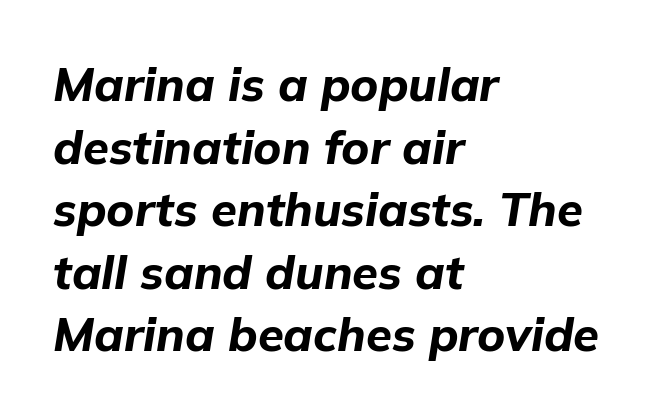
Is the block centered? No — it sits flush against the left margin. Here the designer chose a conventional face with non-uniform glyph widths. Notice how the stems are inclined rather than vertical — that's the hallmark of italics. The rendering keeps characters at their native spacing.
